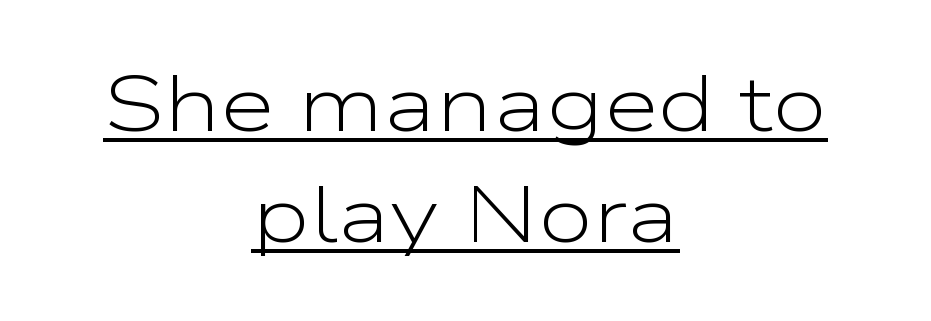
Reading down the column, the eye jumps a familiar distance to each next line. The letters sit at their default tracking, neither squeezed nor spread. Think of a printed novel: that variable character pitch is what you see here. Alignment: centered. Each letter's strokes conclude bluntly, with no projecting serifs.
